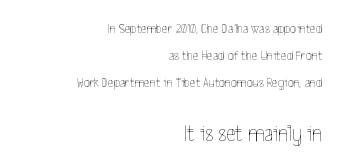
{"italic": "no", "bold": "no", "underline": "no", "align": "right", "line_spacing": "loose", "line_spacing_ratio": 1.94, "letter_spacing": "normal", "letter_spacing_em": 0.0, "larger_block": "second", "size_ratio": 1.64, "glyph_px": 23}
